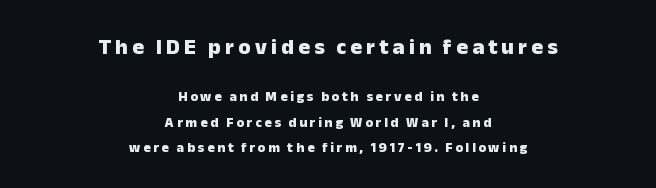
Every letter is thick-stroked: bold, no question. Lines of text with bare space underneath. In this sample the first text group is rendered at the bigger scale. The setting favours the middle, as headings and verse often do.
